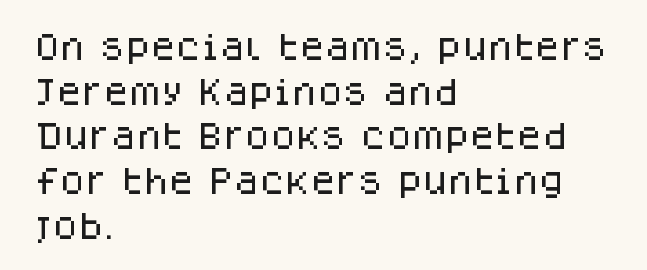
{"serif": "no", "italic": "no", "width": "normal", "stroke_contrast": "low", "x_height": "large", "monospaced": "no", "underline": "no", "align": "left", "line_spacing": "normal", "line_spacing_ratio": 1.54, "letter_spacing": "normal", "letter_spacing_em": 0.0, "glyph_px": 29}
